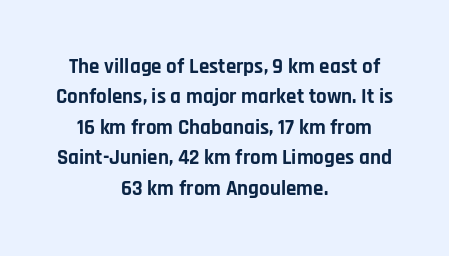
Q: Is the text bold? A: Yes.
Q: Is the text italic (slanted)? A: No, it is upright.
Q: Is the text underlined? A: No.
Q: How is the paragraph aligned? A: Centered.
Q: Is the spacing between letters normal or unusually wide? A: Normal.
Q: Is the spacing between lines tight, normal or loose? A: Normal.
